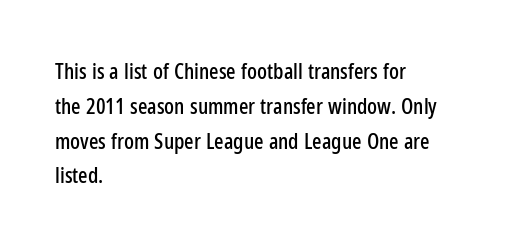
Q: Is the text italic (slanted)? A: No, it is upright.
Q: Is the text underlined? A: No.
Q: How is the paragraph aligned? A: Left-aligned.
Q: Is the spacing between letters normal or unusually wide? A: Normal.
Q: Is the spacing between lines tight, normal or loose? A: Normal.
